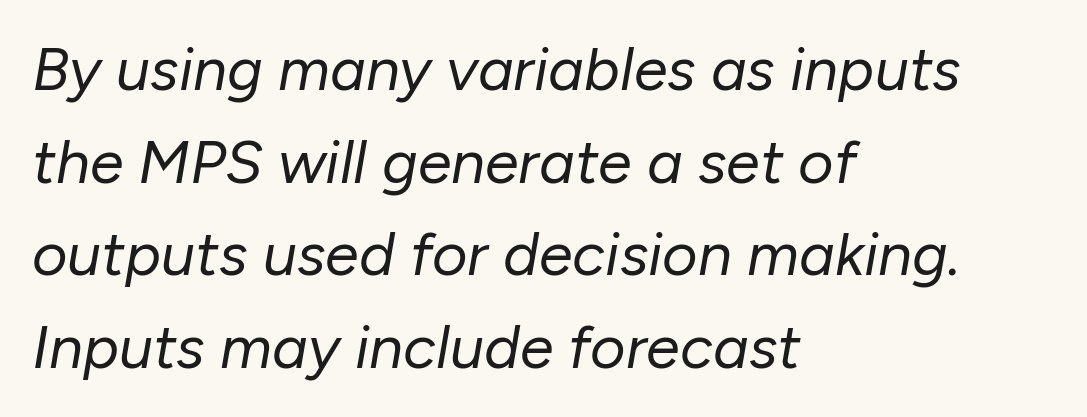
The image shows 61 px regular-weight type, italic (leaning right); set left-aligned, normal line spacing (1.52x), normal letter spacing, not underlined; low stroke contrast and a medium x-height.
